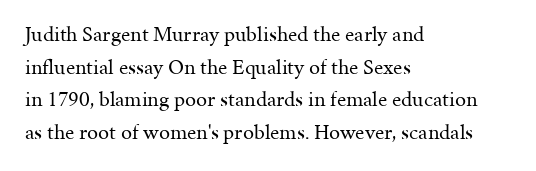
The image shows 22 px text type, upright; set left-aligned, normal line spacing (1.48x), normal letter spacing, not underlined.
